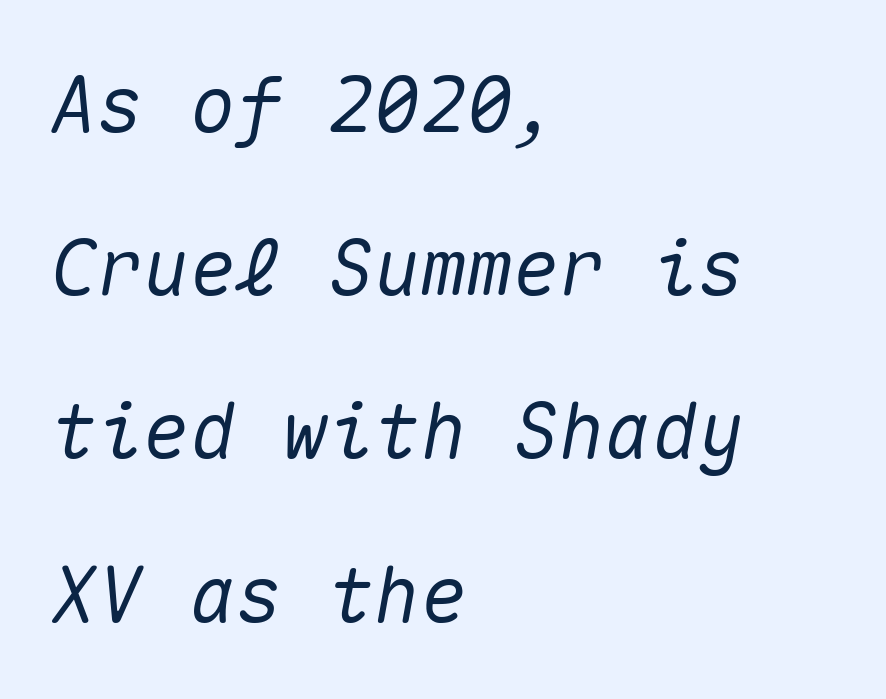
The image shows 77 px text type, italic (leaning right), monospaced; set left-aligned, loose line spacing (2.12x), normal letter spacing, not underlined; medium stroke contrast and a medium x-height.
